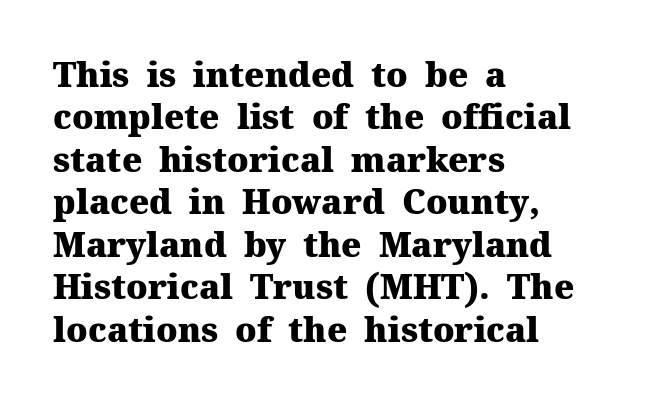
{"serif": "yes", "italic": "no", "bold": "yes", "weight": "heavy", "width": "normal", "stroke_contrast": "medium", "x_height": "medium", "monospaced": "no", "underline": "no", "align": "left", "line_spacing": "normal", "line_spacing_ratio": 1.25, "letter_spacing": "normal", "letter_spacing_em": 0.0, "glyph_px": 34}
